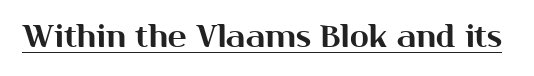
{"serif": "no", "italic": "no", "width": "normal", "stroke_contrast": "medium", "x_height": "medium", "monospaced": "no", "underline": "yes", "letter_spacing": "normal", "letter_spacing_em": 0.0, "glyph_px": 31}
